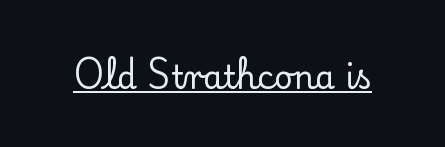
You can tell from the footed stems that serif type was used. The rendering uses natural spacing where letterforms have individual widths. Does a line run under the words? Yes, clearly. These lines keep a tight, regular rhythm from letter to letter. Characters remain perfectly vertical along every line.
